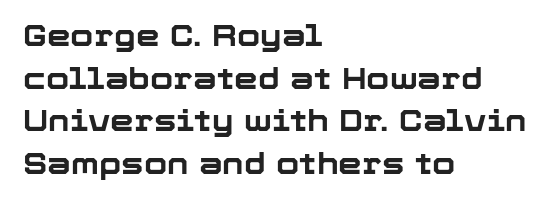
Q: Is the text bold? A: Yes.
Q: Is the text italic (slanted)? A: No, it is upright.
Q: Is the typeface a serif or a sans-serif typeface? A: Sans-serif.
Q: Is the text underlined? A: No.
Q: How is the paragraph aligned? A: Left-aligned.
Q: Is the spacing between letters normal or unusually wide? A: Normal.
Q: Is the spacing between lines tight, normal or loose? A: Normal.
Q: Width (condensed, normal, or wide)? A: Normal.
Q: Stroke contrast? A: Low.
Q: x-height? A: Medium.
Q: Monospaced? A: No.
